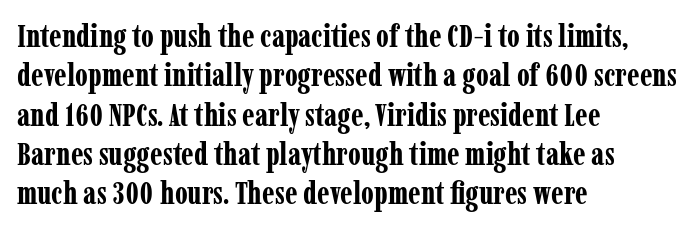
The image shows 31 px bold, condensed serif type, upright; set left-aligned, normal line spacing (1.27x), normal letter spacing, not underlined; low stroke contrast and a medium x-height.
